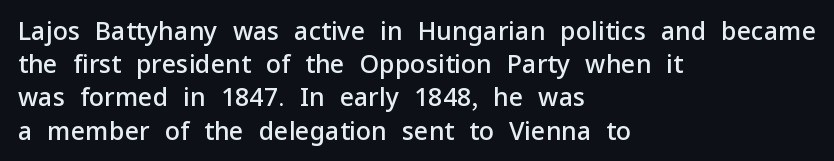
The image shows 25 px text type, upright; set left-aligned, normal line spacing (1.33x), normal letter spacing, not underlined.
